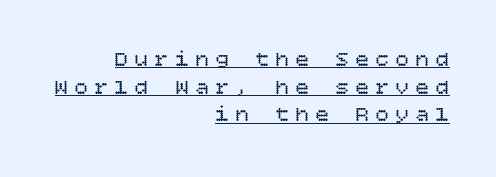
The lettering stays uniformly vertical, giving the passage a roman look. Glyph-to-glyph distance is far greater than everyday printed text. In designer terms, the underline attribute is active on this setting. The line-height multiplier appears to be the usual default.
